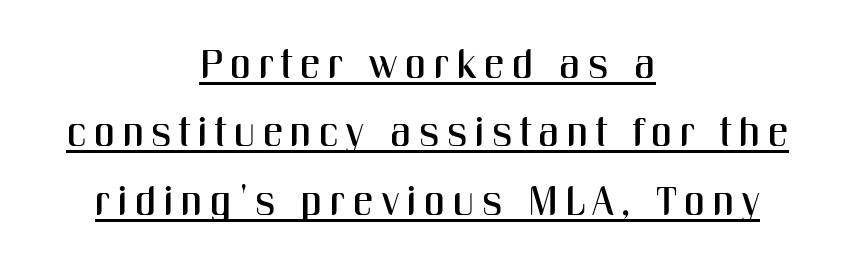
This sample is center-justified, so both line endings float freely. Quick note: not italic, upright. The rendering shows plain stroke endings on the letterforms — a sans-serif design. The passage shown is typed in a proportional face where columns would drift. The designer left line spacing at the default.
